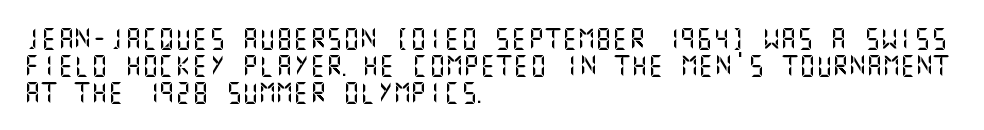
No word sits above an underline. Rendered with straight, roman letterforms. A typesetter would call this leading conventional body-copy spacing. Nothing unusual about the tracking: characters are spaced as the font intends. Line starts are locked; line ends wander.
